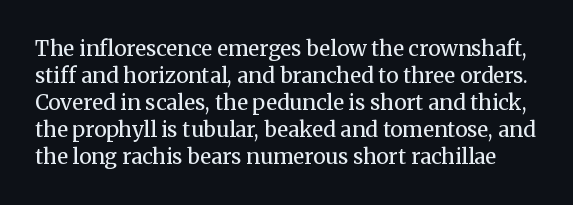
The image shows 21 px text type, upright; set normal line spacing (1.28x), normal letter spacing, not underlined.
